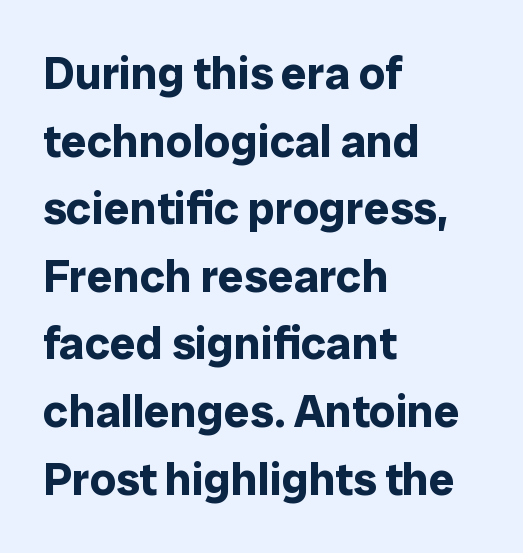
Q: Is the text bold? A: Yes.
Q: Is the text italic (slanted)? A: No, it is upright.
Q: Is the typeface a serif or a sans-serif typeface? A: Sans-serif.
Q: Is the text underlined? A: No.
Q: How is the paragraph aligned? A: Left-aligned.
Q: Is the spacing between letters normal or unusually wide? A: Normal.
Q: Is the spacing between lines tight, normal or loose? A: Normal.
Q: Width (condensed, normal, or wide)? A: Normal.
Q: Stroke contrast? A: Low.
Q: x-height? A: Medium.
Q: Monospaced? A: No.
